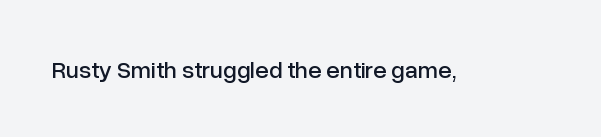
{"italic": "no", "underline": "no", "letter_spacing": "normal", "letter_spacing_em": 0.0, "glyph_px": 24}
